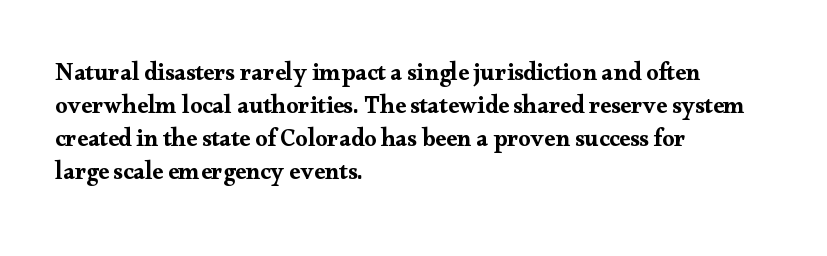
The lines are quadded left. Does extra space separate the letters? No, they use regular spacing. Tall strokes in this sample are plumb rather than angled. Notice how descenders clear the ascenders below comfortably — that's standard leading. This rendering features lettering with no underline.
